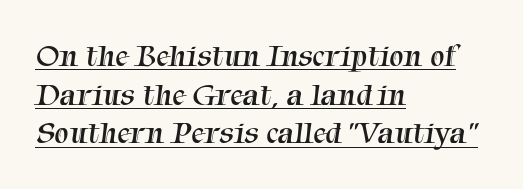
{"serif": "yes", "bold": "no", "weight": "regular", "width": "normal", "stroke_contrast": "medium", "x_height": "medium", "monospaced": "no", "underline": "yes", "align": "left", "line_spacing_ratio": 1.21, "letter_spacing": "normal", "letter_spacing_em": 0.0, "glyph_px": 32}
